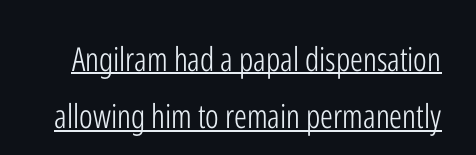
{"serif": "no", "italic": "no", "bold": "no", "weight": "light", "width": "condensed", "stroke_contrast": "low", "x_height": "medium", "monospaced": "no", "underline": "yes", "line_spacing_ratio": 1.73, "letter_spacing": "normal", "letter_spacing_em": 0.0, "glyph_px": 33}
